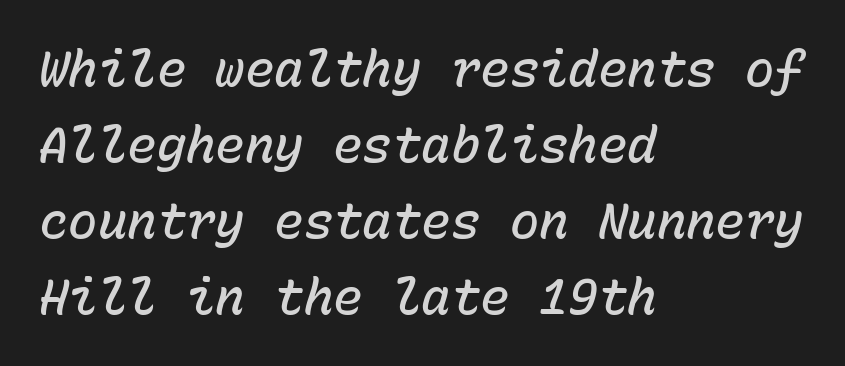
Q: Is the text bold? A: Semi-bold.
Q: Is the text italic (slanted)? A: Yes, it leans right by about 15 degrees.
Q: Is the text underlined? A: No.
Q: How is the paragraph aligned? A: Left-aligned.
Q: Is the spacing between letters normal or unusually wide? A: Normal.
Q: Is the spacing between lines tight, normal or loose? A: Normal.
Q: Width (condensed, normal, or wide)? A: Normal.
Q: Stroke contrast? A: Low.
Q: x-height? A: Medium.
Q: Monospaced? A: Yes.
